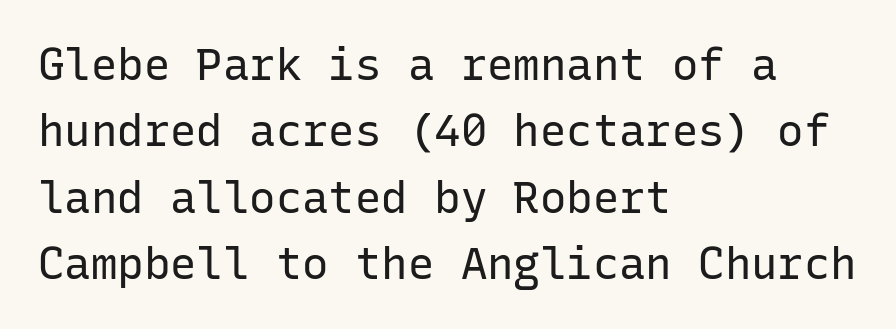
{"serif": "no", "italic": "no", "bold": "no", "weight": "regular", "width": "normal", "stroke_contrast": "low", "x_height": "medium", "monospaced": "yes", "underline": "no", "align": "left", "line_spacing": "normal", "line_spacing_ratio": 1.51, "letter_spacing": "normal", "letter_spacing_em": 0.0, "glyph_px": 44}
